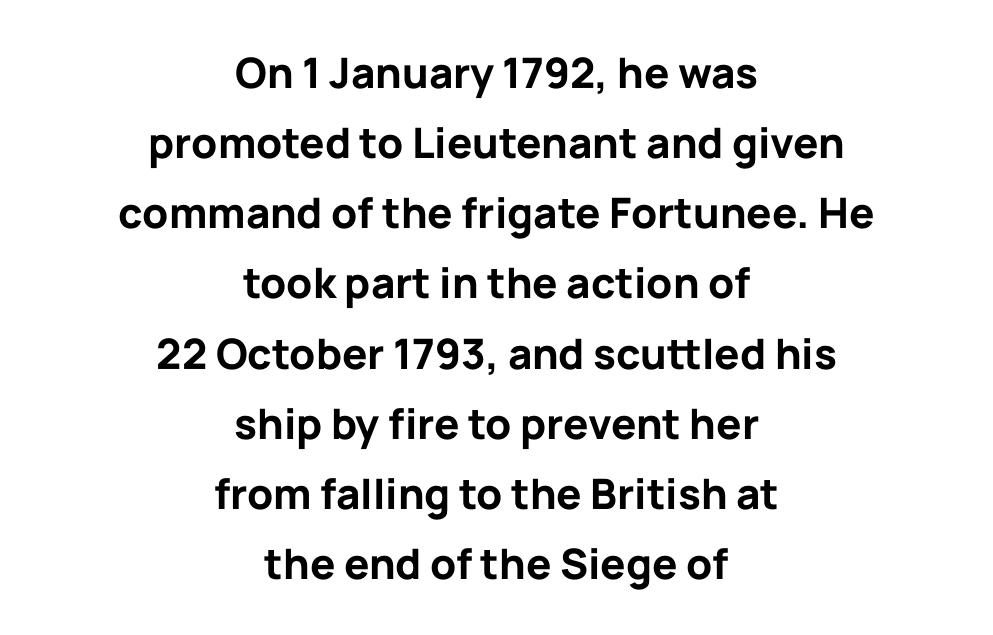
The typesetting leans heavy: a genuine bold. Leading: standard. Rendered with straight, roman letterforms. Centered paragraph, ragged on both sides. Is this a sans? Yes — the strokes have no serifs. The rendering keeps characters at their native spacing.
